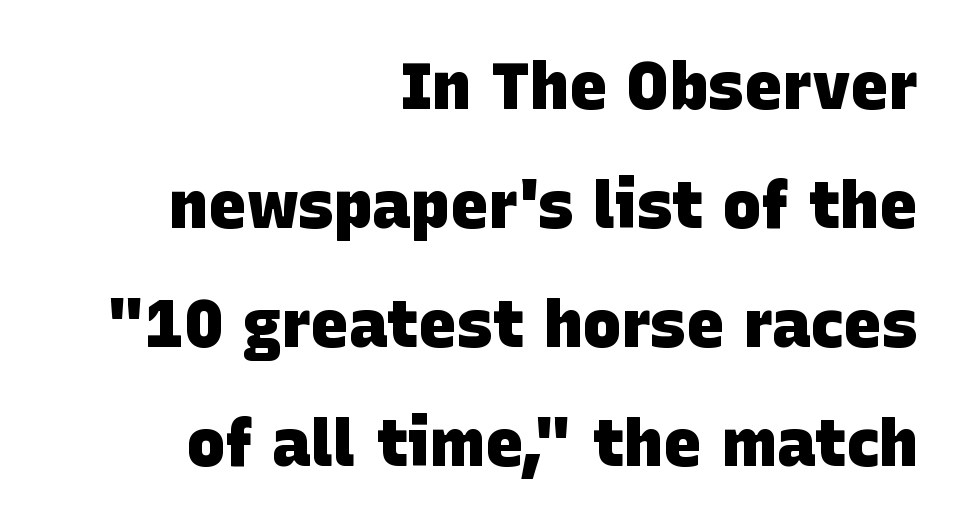
The image shows 65 px heavy sans-serif type; set right-aligned, line spacing 1.83x, normal letter spacing, not underlined; low stroke contrast and a large x-height.
